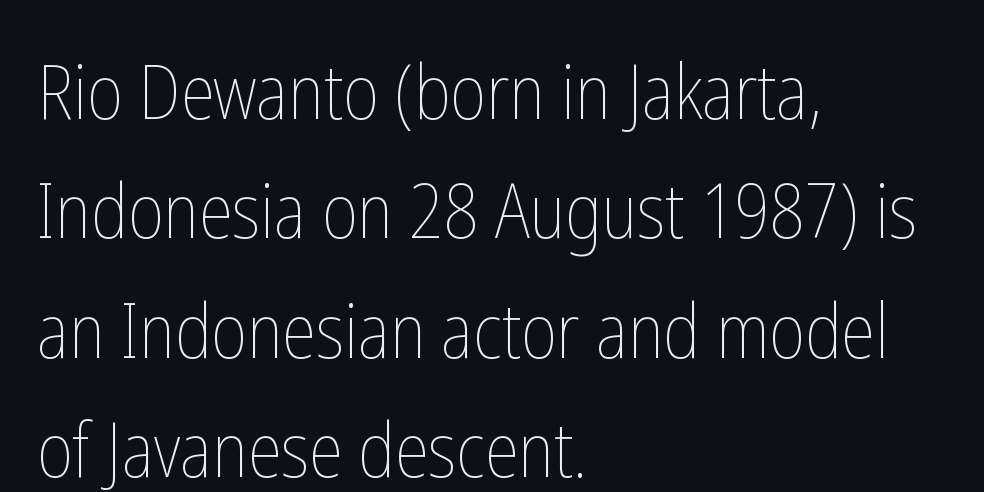
{"italic": "no", "bold": "no", "weight": "thin", "width": "condensed", "stroke_contrast": "low", "x_height": "medium", "monospaced": "no", "underline": "no", "align": "left", "line_spacing": "normal", "line_spacing_ratio": 1.57, "letter_spacing": "normal", "letter_spacing_em": 0.0, "glyph_px": 76}
